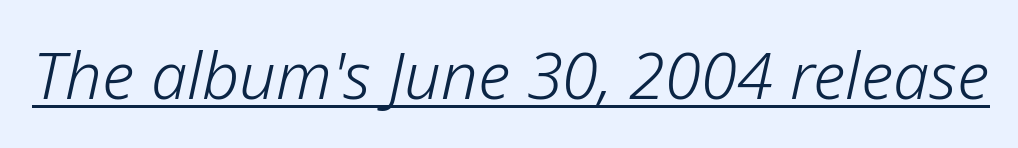
Descenders here cross a horizontal rule under the line. Is the type heavy? It reads as light-to-regular instead. When letters slant like this, we call the style italic. Words appear dense and cohesive because spacing is normal. The face used here is proportionally spaced, like ordinary book or web type.
